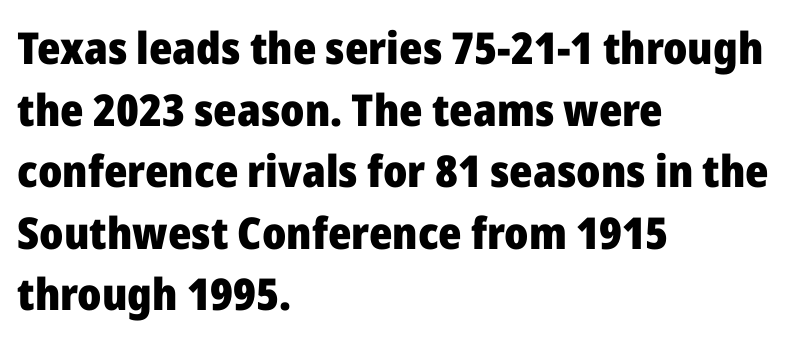
Nope, no serifs anywhere on these letters. This block has exactly the height ordinary leading produces. It's the straight-up-and-down kind of type. Weight check: bold — yes, fully. Looks like regular typesetting: each glyph gets only the width it needs.
